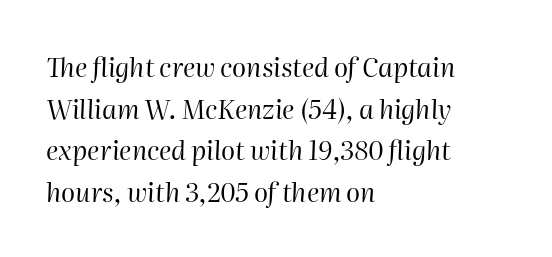
The image shows 26 px text type, italic (leaning right); set left-aligned, normal line spacing (1.6x), normal letter spacing, not underlined.
